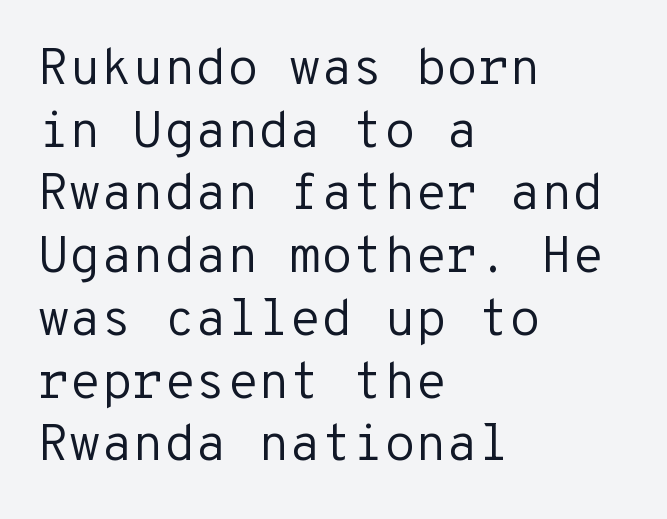
Caption: face not bold, strokes unweighted. The area under the type is left untouched. Alignment: flush left. What kind of face is this? One without serifs — a sans. Notice how the stems are strictly vertical — no italics here.
